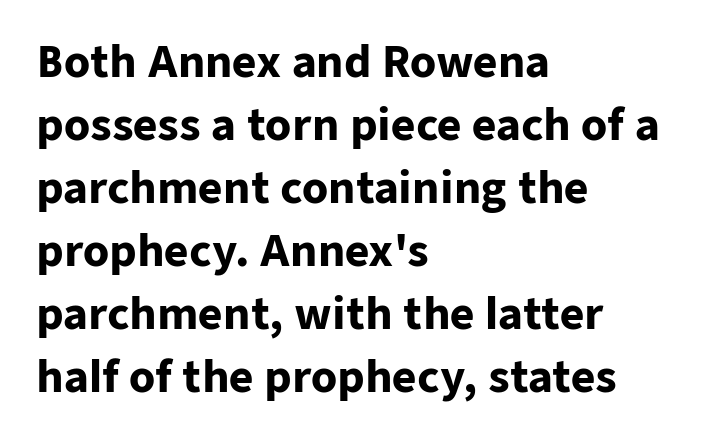
The specimen reads as upright at a glance. In terms of letterform style, serifs are entirely absent. The space between consecutive lines is moderate. In CSS terms this would be text-align: left. Has an underline been added? It has not.
